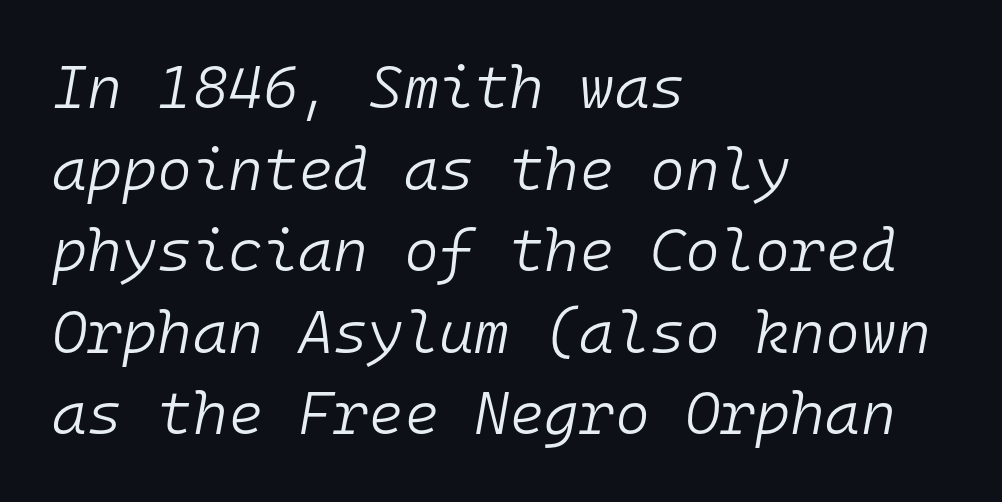
{"italic": "yes", "lean": "right", "slant_degrees": 10, "bold": "no", "weight": "light", "width": "normal", "stroke_contrast": "low", "x_height": "medium", "monospaced": "yes", "underline": "no", "align": "left", "line_spacing": "normal", "line_spacing_ratio": 1.36, "letter_spacing": "normal", "letter_spacing_em": 0.0, "glyph_px": 60}
